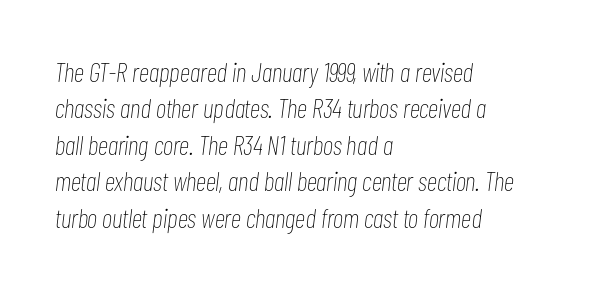
The image shows 27 px text type, italic (leaning right); set left-aligned, normal line spacing (1.35x), normal letter spacing, not underlined.
